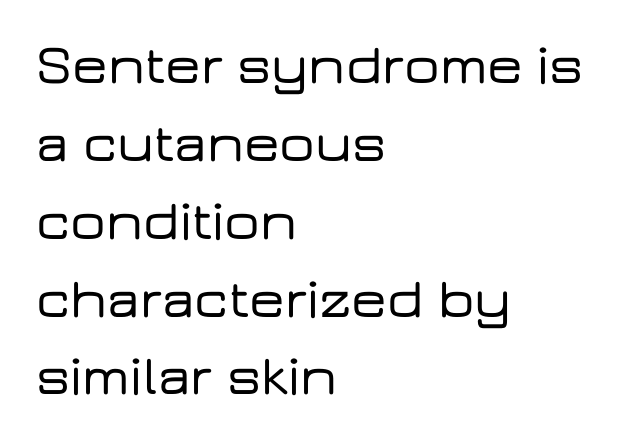
{"serif": "no", "italic": "no", "width": "wide", "stroke_contrast": "low", "x_height": "medium", "monospaced": "no", "underline": "no", "align": "left", "line_spacing": "normal", "line_spacing_ratio": 1.39, "letter_spacing": "normal", "letter_spacing_em": 0.0, "glyph_px": 56}
